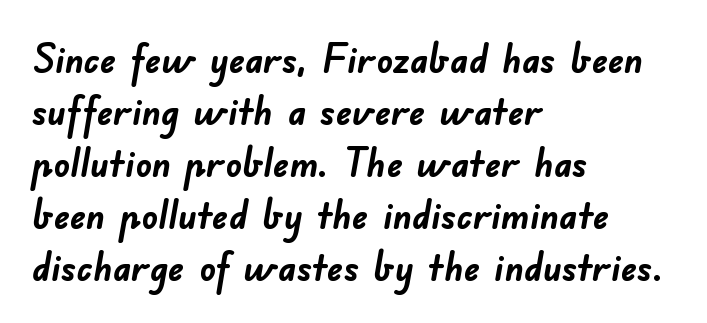
{"serif": "no", "bold": "yes", "weight": "semibold", "width": "normal", "stroke_contrast": "low", "x_height": "small", "monospaced": "no", "underline": "no", "align": "left", "line_spacing": "normal", "line_spacing_ratio": 1.3, "letter_spacing": "normal", "letter_spacing_em": 0.0, "glyph_px": 40}
